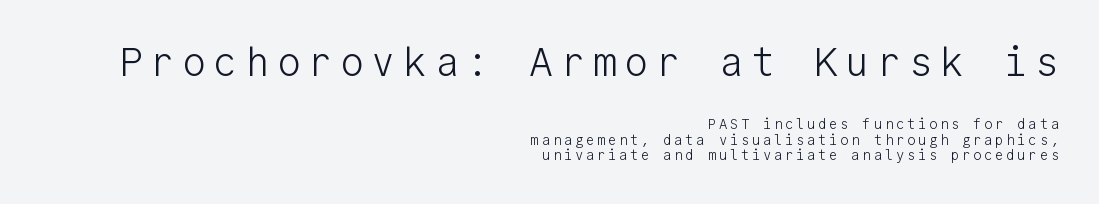
Is the type heavy? It reads as light-to-regular instead. The letters march in equal steps, a hallmark of fixed-pitch type. Each new line begins almost immediately beneath the previous one. Note: no serifs on the glyphs. The more generous point size was reserved for the upper chunk. A typesetter would mark this as roman, not italic.
